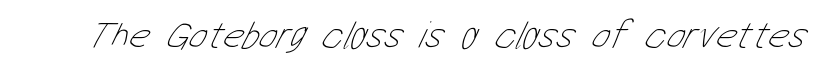
Each word holds together tightly as a unit, with standard inter-letter gaps. Glance below the letters and you will spot only blank space. Varying glyph widths throughout — classic text-font behaviour. Ink coverage per letter is moderate at most.
